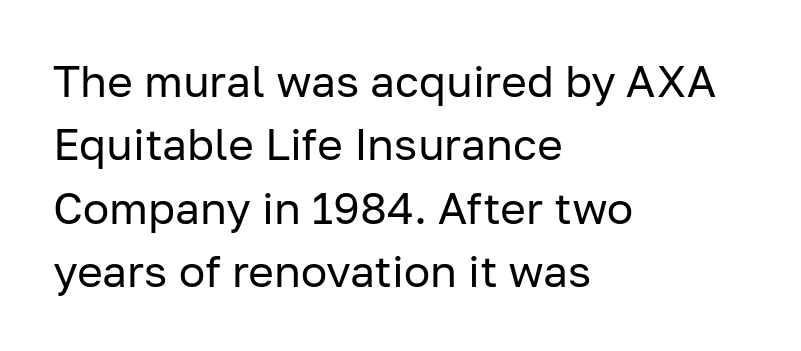
The image shows 44 px regular-weight sans-serif type, upright; set left-aligned, normal line spacing (1.44x), normal letter spacing, not underlined; low stroke contrast and a medium x-height.
